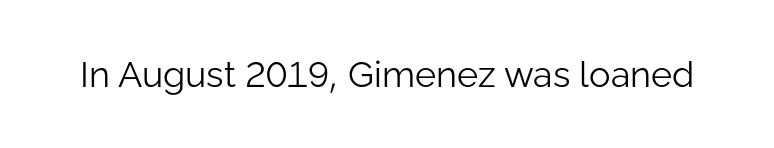
Q: Is the text bold? A: No.
Q: Is the text italic (slanted)? A: No, it is upright.
Q: Is the typeface a serif or a sans-serif typeface? A: Sans-serif.
Q: Is the text underlined? A: No.
Q: Is the spacing between letters normal or unusually wide? A: Normal.
Q: Width (condensed, normal, or wide)? A: Normal.
Q: Stroke contrast? A: Low.
Q: x-height? A: Medium.
Q: Monospaced? A: No.
